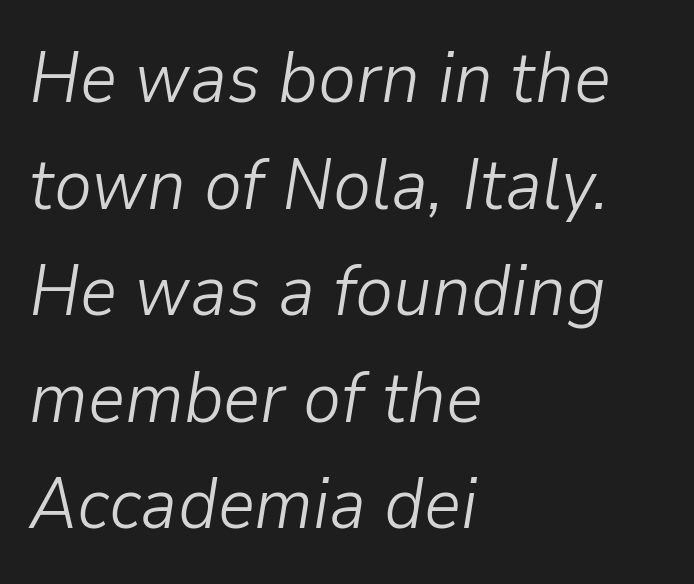
Every row of glyphs begins at an identical x-position on the left. If you drew a line through each stem, it would be angled. The weight tops out at a normal text grade. The designer left line spacing at the default. No word sits above an underline.
